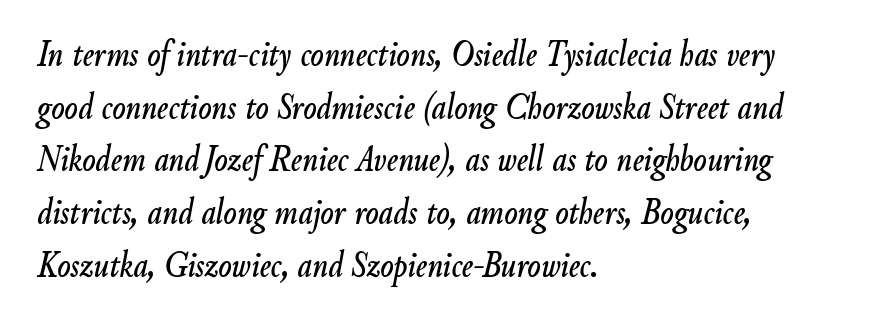
Q: Is the text italic (slanted)? A: Yes, it leans right by about 9 degrees.
Q: Is the text underlined? A: No.
Q: How is the paragraph aligned? A: Left-aligned.
Q: Is the spacing between letters normal or unusually wide? A: Normal.
Q: Is the spacing between lines tight, normal or loose? A: Normal.
Q: Width (condensed, normal, or wide)? A: Condensed.
Q: Stroke contrast? A: Low.
Q: x-height? A: Small.
Q: Monospaced? A: No.
